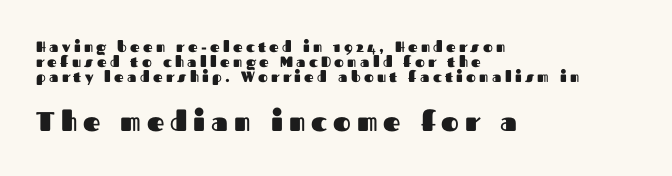
The image shows 27 px bold type, upright; set left-aligned, tight line spacing (0.99x), unusually wide letter spacing (+0.22 em), not underlined; the second (bottom) block is 1.8x larger.
